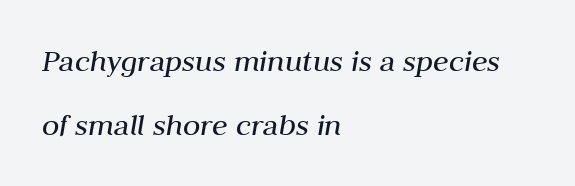
The image shows 32 px regular-weight type, italic (leaning right); set left-aligned, loose line spacing (2.0x), normal letter spacing, not underlined; medium stroke contrast and a medium x-height.
